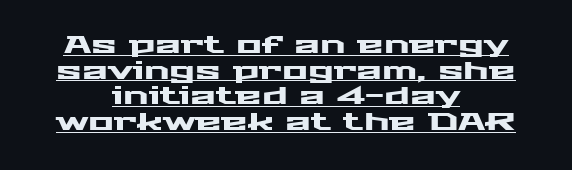
{"italic": "no", "underline": "yes", "align": "center", "line_spacing": "tight", "line_spacing_ratio": 1.07, "letter_spacing": "normal", "letter_spacing_em": 0.0, "glyph_px": 24}
